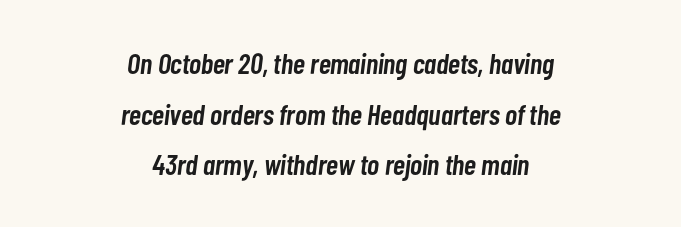
Q: Is the text bold? A: Semi-bold.
Q: Is the text italic (slanted)? A: Yes, it leans right by about 7 degrees.
Q: Is the text underlined? A: No.
Q: How is the paragraph aligned? A: Centered.
Q: Is the spacing between letters normal or unusually wide? A: Normal.
Q: Width (condensed, normal, or wide)? A: Condensed.
Q: Stroke contrast? A: Low.
Q: x-height? A: Medium.
Q: Monospaced? A: No.
